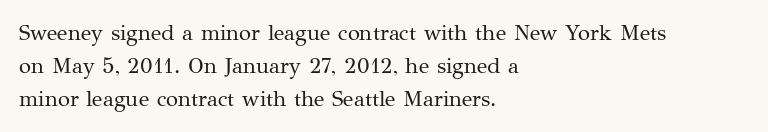
Descender tails drop into unmarked territory. Vertically, the passage feels balanced, rows spaced as you'd expect. The typesetter chose a ragged-right arrangement here. The typography opts for an upright posture over an oblique one. The rendering keeps characters at their native spacing. Stroke mass is kept to a normal reading level or below.
